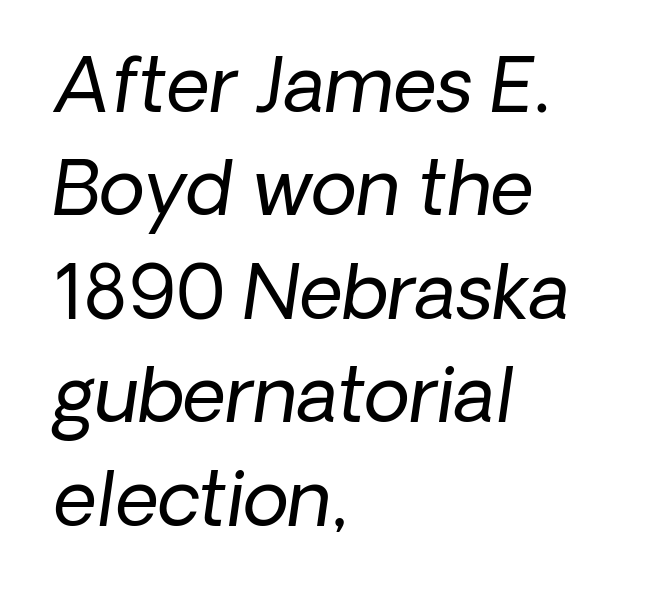
Is the type heavy? It reads as light-to-regular instead. Does extra space separate the letters? No, they use regular spacing. This block has exactly the height ordinary leading produces. The paragraph shown leans on its left margin. Does the type have serifs? No, each stem ends abruptly. Rule under the text: the space is simply empty.
